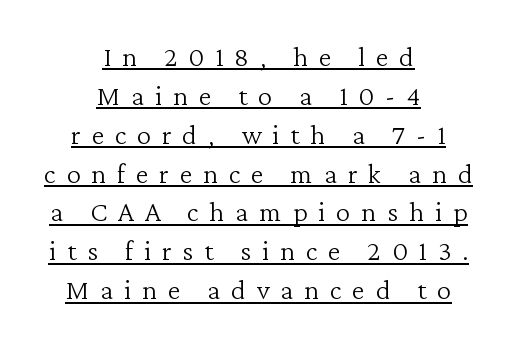
If you folded the block vertically in half, each line would mirror itself in length. Notice how the stems are strictly vertical — no italics here. Observe the serifs anchoring each vertical stroke in this sample. These glyphs show unthickened strokes, regular width or finer. One glance says typical: line gaps are just what's usual.
